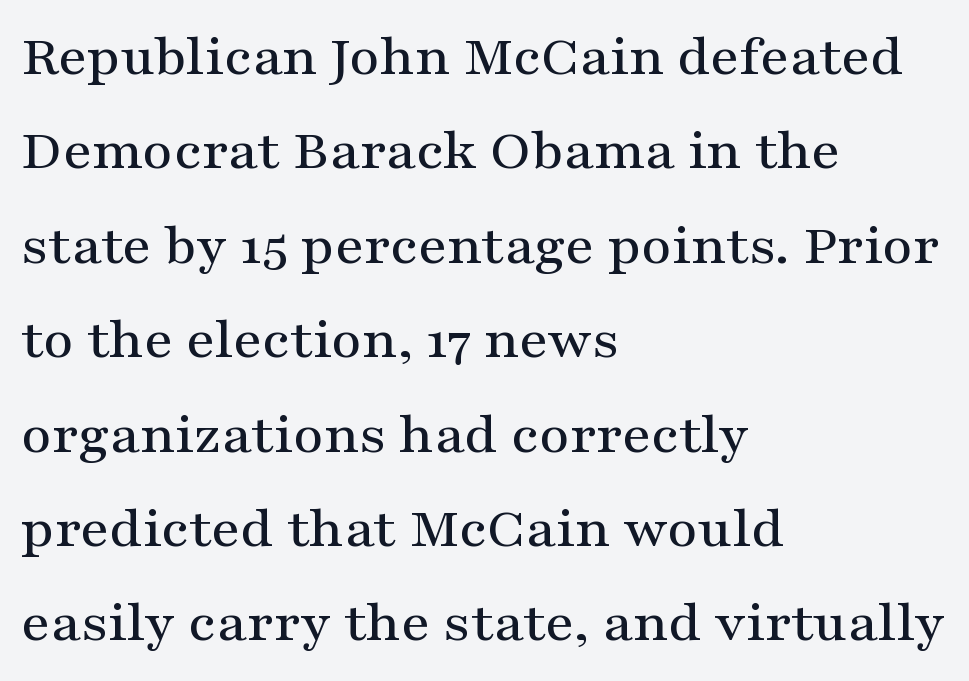
The rendering shows small feet on the letterforms — a serif design. This sample has the flowing, uneven cadence of proportional lettering. Clear beneath every line of the passage. Leftover space on each line is placed entirely after the last word.
